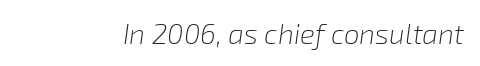
Q: Is the text bold? A: No.
Q: Is the text italic (slanted)? A: Yes, it leans right by about 8 degrees.
Q: Is the text underlined? A: No.
Q: Is the spacing between letters normal or unusually wide? A: Normal.
Q: Width (condensed, normal, or wide)? A: Normal.
Q: Stroke contrast? A: Low.
Q: x-height? A: Medium.
Q: Monospaced? A: No.
